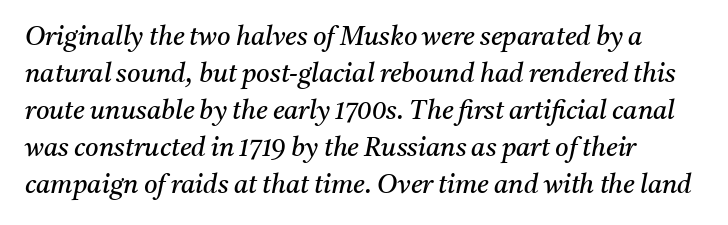
Q: Is the text bold? A: No.
Q: Is the text italic (slanted)? A: Yes, it leans right by about 11 degrees.
Q: Is the text underlined? A: No.
Q: Is the spacing between letters normal or unusually wide? A: Normal.
Q: Is the spacing between lines tight, normal or loose? A: Normal.
